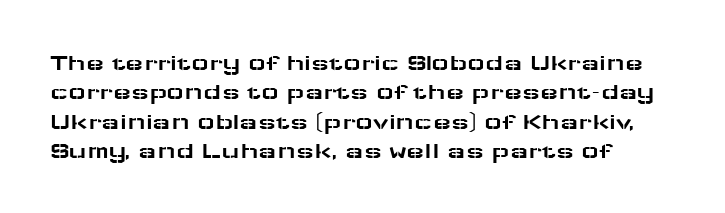
Q: Is the text italic (slanted)? A: No, it is upright.
Q: Is the text underlined? A: No.
Q: How is the paragraph aligned? A: Left-aligned.
Q: Is the spacing between letters normal or unusually wide? A: Normal.
